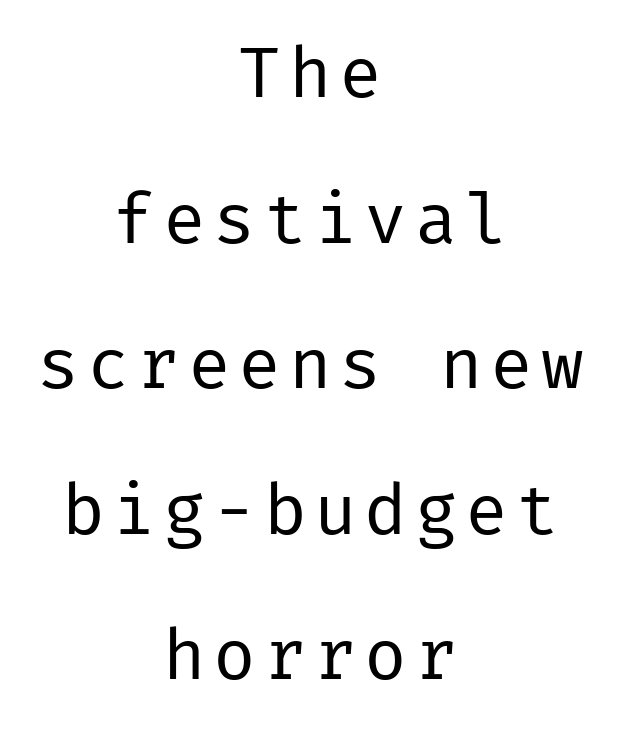
On a weight scale, this lands at 450 or below. Clear beneath every line of the passage. The rendering shows plain stroke endings on the letterforms — a sans-serif design. Does the leading feel generous? Absolutely, it's lavish. The setting favours the middle, as headings and verse often do.
